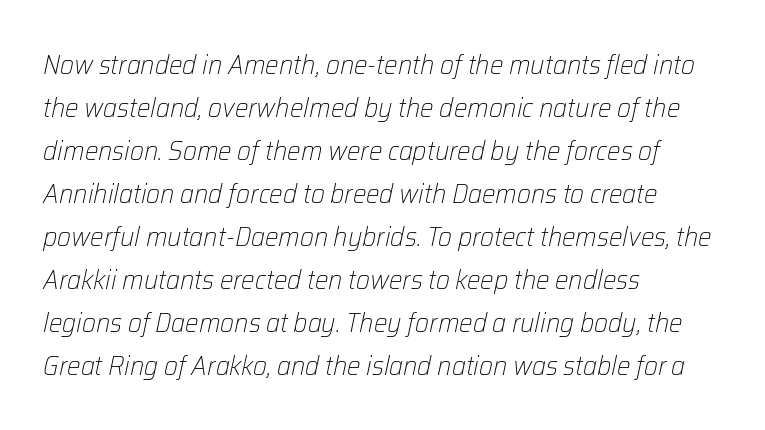
{"italic": "yes", "lean": "right", "slant_degrees": 12, "bold": "no", "underline": "no", "align": "left", "line_spacing": "normal", "line_spacing_ratio": 1.59, "letter_spacing": "normal", "letter_spacing_em": 0.0, "glyph_px": 27}
